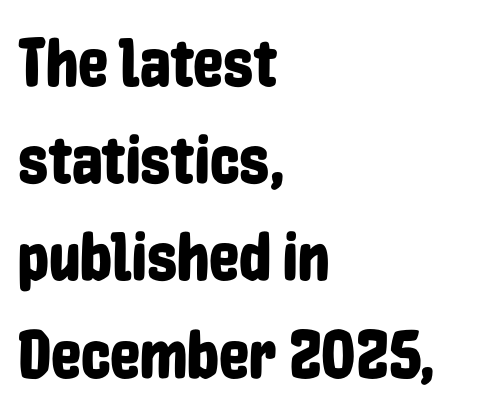
Serif or sans? Sans — the stroke terminals are bare. The designer left line spacing at the default. Character widths vary here, with narrow letters taking less room than wide ones. Left-aligned paragraph, ragged on the right. Italic? Not at all — the glyphs are vertical. Lines of text with bare space underneath.
